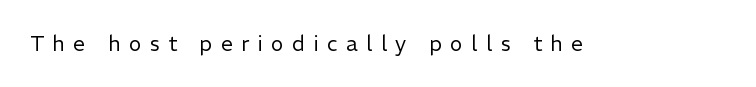
The image shows 21 px text type, upright; set unusually wide letter spacing (+0.41 em), not underlined.
